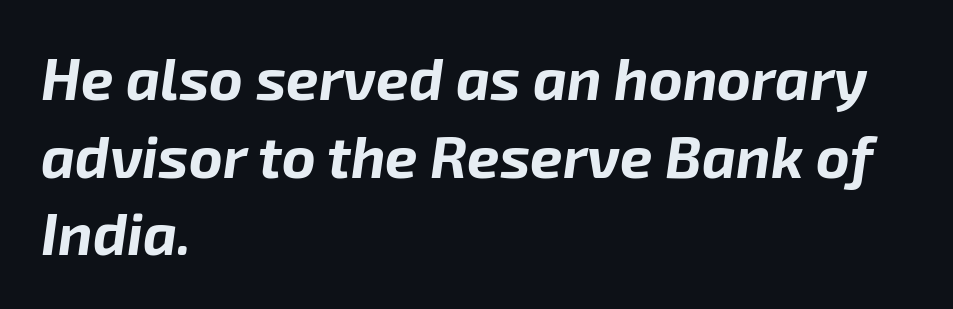
{"italic": "yes", "lean": "right", "slant_degrees": 8, "bold": "yes", "weight": "bold", "width": "normal", "stroke_contrast": "low", "x_height": "medium", "monospaced": "no", "underline": "no", "align": "left", "line_spacing": "normal", "line_spacing_ratio": 1.34, "letter_spacing": "normal", "letter_spacing_em": 0.0, "glyph_px": 58}
